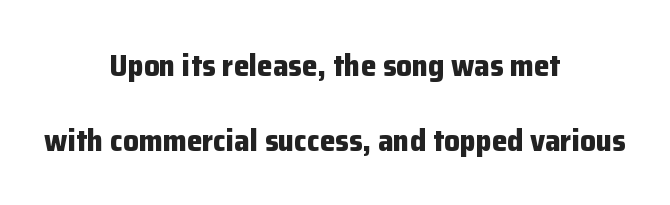
Posture: upright roman. The baseline area is clear. Successive baselines arrive slowly, with a big drop between each. Character widths vary here, with narrow letters taking less room than wide ones. Caption: multi-line text, centered on the measure.
